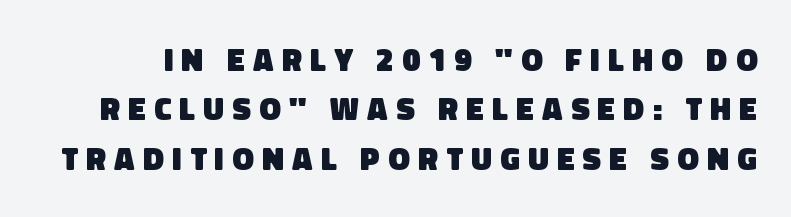
The image shows 32 px heavy sans-serif type; set normal line spacing (1.54x), unusually wide letter spacing (+0.26 em), not underlined; low stroke contrast and a large x-height.
